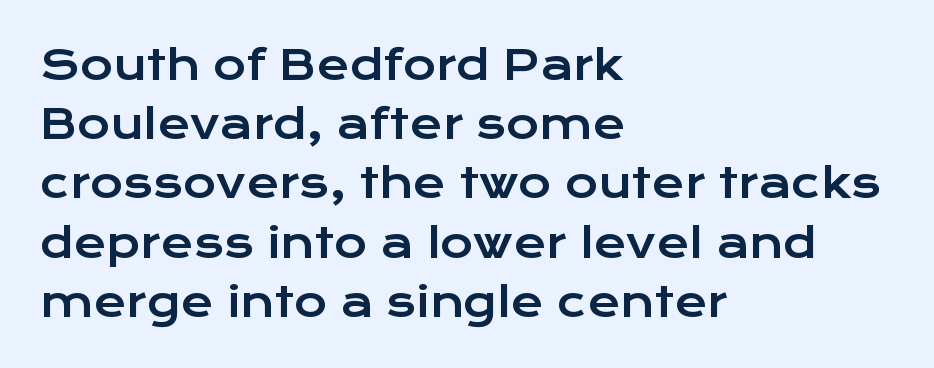
The image shows 40 px wide sans-serif type, upright; set left-aligned, normal line spacing (1.48x), normal letter spacing, not underlined; low stroke contrast and a medium x-height.
